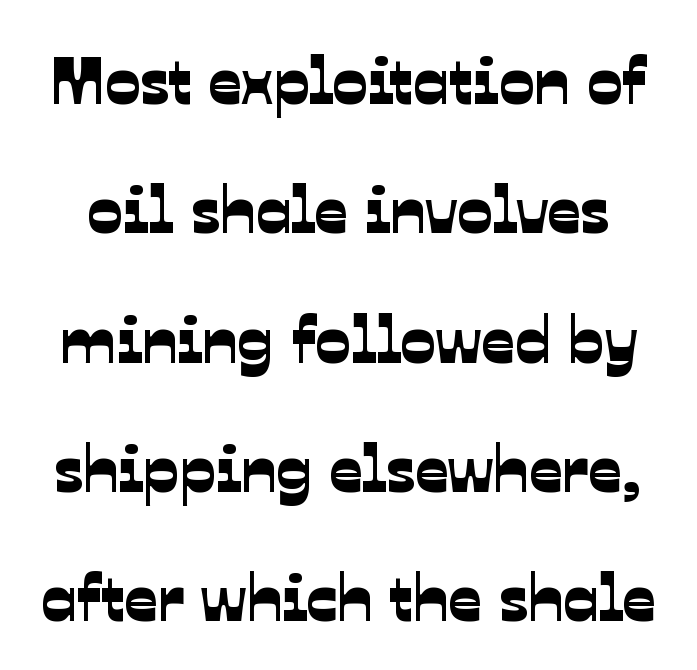
The image shows 66 px sans-serif type; set loose line spacing (1.96x), normal letter spacing, not underlined; low stroke contrast and a medium x-height.
